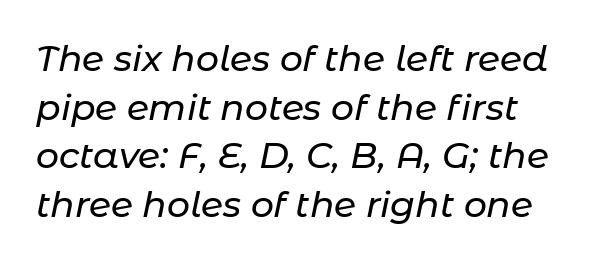
Leftover space on each line is placed entirely after the last word. Descenders are the only things crossing below the line. Rendered with sloped, italic letterforms. These lines are rendered in a variable-pitch font. Reading down the column, the eye jumps a familiar distance to each next line. Letter spacing: default.
